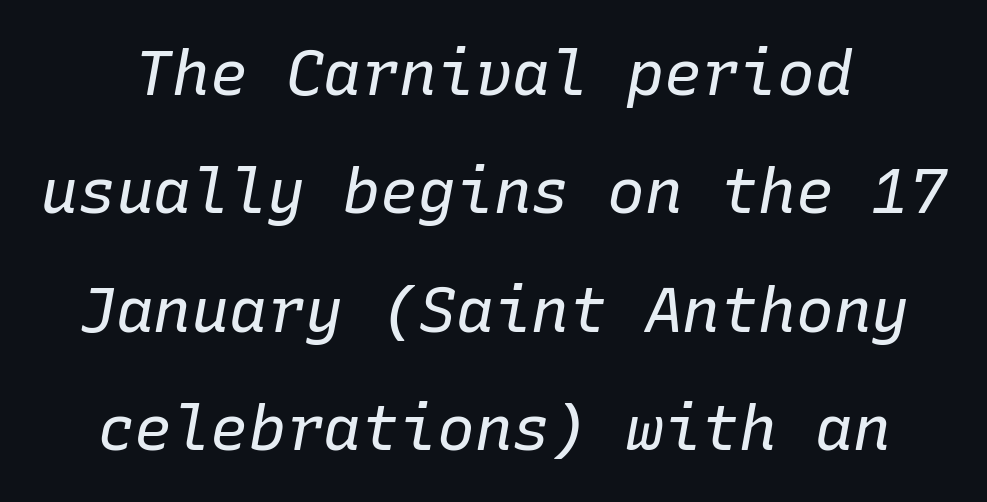
A light-to-regular cut is what we see here. This is oblique type, the kind used for emphasis or titles. The line texture is even and compact thanks to regular tracking. Here the designer chose a console-style face with uniform glyph widths. Check the space under the baseline: it is left empty.
